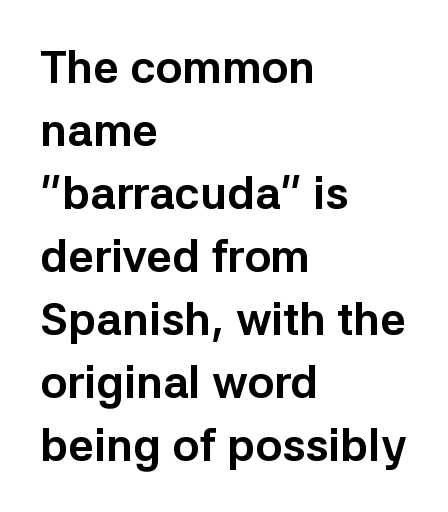
The space between consecutive lines is moderate. Its strokes are broad and dark, the hallmark of bold type. No word sits above an underline. Glyph-to-glyph distance matches everyday printed text. Alignment: flush left. Rendered with straight, roman letterforms.
